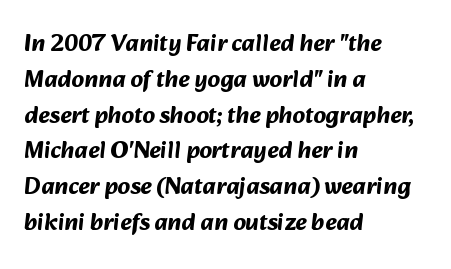
Q: Is the text bold? A: Yes.
Q: Is the text underlined? A: No.
Q: How is the paragraph aligned? A: Left-aligned.
Q: Is the spacing between letters normal or unusually wide? A: Normal.
Q: Is the spacing between lines tight, normal or loose? A: Normal.
